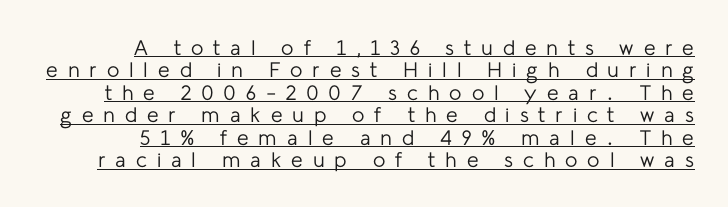
The image shows 21 px text type, upright; set right-aligned, tight line spacing (1.07x), unusually wide letter spacing (+0.47 em), underlined.
